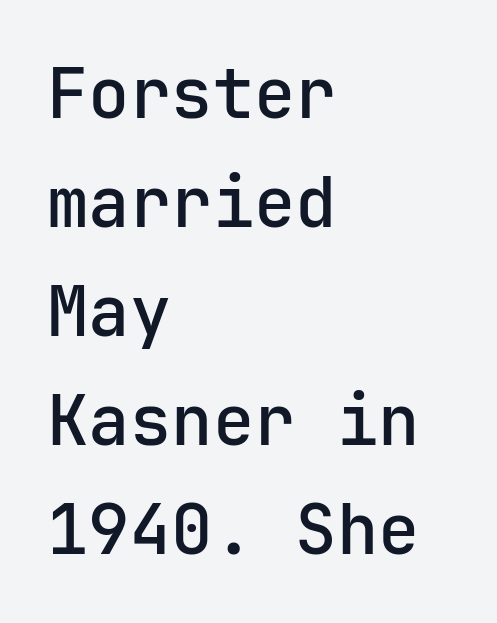
{"serif": "no", "italic": "no", "width": "normal", "stroke_contrast": "low", "x_height": "medium", "monospaced": "yes", "underline": "no", "align": "left", "line_spacing": "normal", "line_spacing_ratio": 1.58, "letter_spacing": "normal", "letter_spacing_em": 0.0, "glyph_px": 69}
